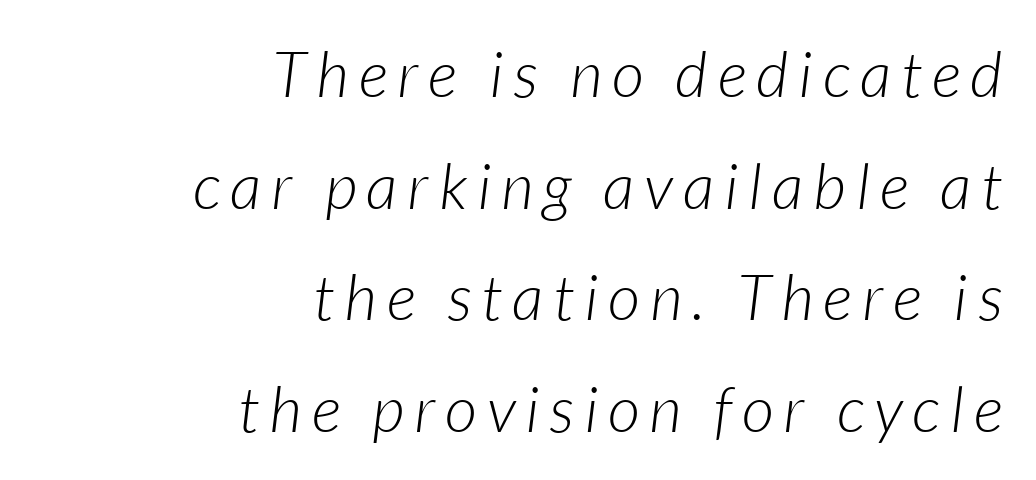
The image shows 63 px light type, italic (leaning right); set right-aligned, line spacing 1.77x, not underlined; low stroke contrast and a medium x-height.
